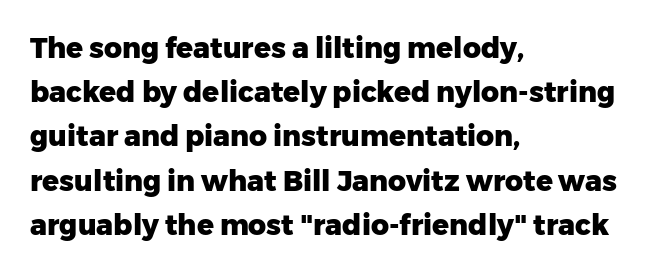
{"serif": "no", "italic": "no", "bold": "yes", "weight": "heavy", "width": "normal", "stroke_contrast": "low", "x_height": "medium", "monospaced": "no", "underline": "no", "align": "left", "line_spacing": "normal", "line_spacing_ratio": 1.58, "letter_spacing": "normal", "letter_spacing_em": 0.0, "glyph_px": 28}
